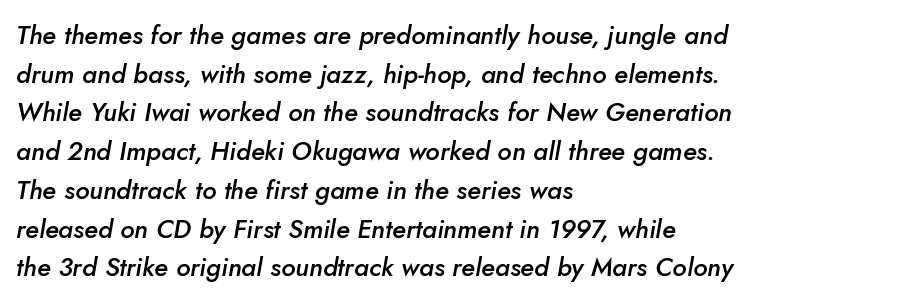
The image shows 26 px text type, italic (leaning right); set left-aligned, normal line spacing (1.49x), normal letter spacing, not underlined.
